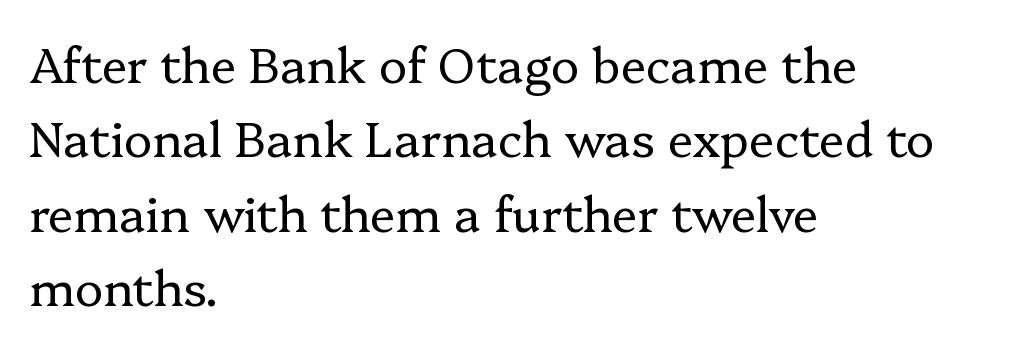
Q: Is the text bold? A: No.
Q: Is the text italic (slanted)? A: No, it is upright.
Q: Is the typeface a serif or a sans-serif typeface? A: Serif.
Q: Is the text underlined? A: No.
Q: How is the paragraph aligned? A: Left-aligned.
Q: Is the spacing between letters normal or unusually wide? A: Normal.
Q: Is the spacing between lines tight, normal or loose? A: Normal.
Q: Width (condensed, normal, or wide)? A: Normal.
Q: Stroke contrast? A: Low.
Q: x-height? A: Medium.
Q: Monospaced? A: No.
